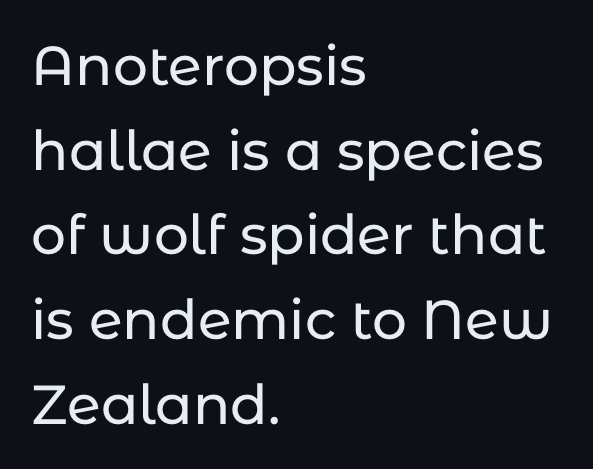
{"serif": "no", "italic": "no", "width": "normal", "stroke_contrast": "low", "x_height": "medium", "monospaced": "no", "underline": "no", "align": "left", "line_spacing": "normal", "line_spacing_ratio": 1.54, "letter_spacing": "normal", "letter_spacing_em": 0.0, "glyph_px": 55}
